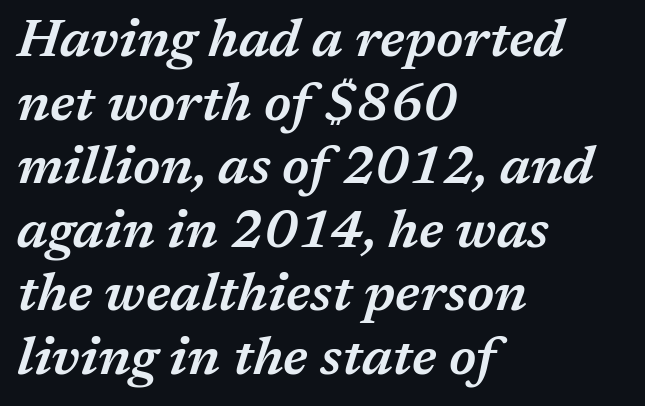
{"italic": "yes", "lean": "right", "slant_degrees": 17, "bold": "semi", "weight": "semibold", "width": "normal", "stroke_contrast": "medium", "x_height": "medium", "monospaced": "no", "underline": "no", "align": "left", "line_spacing_ratio": 1.2, "letter_spacing": "normal", "letter_spacing_em": 0.0, "glyph_px": 53}
